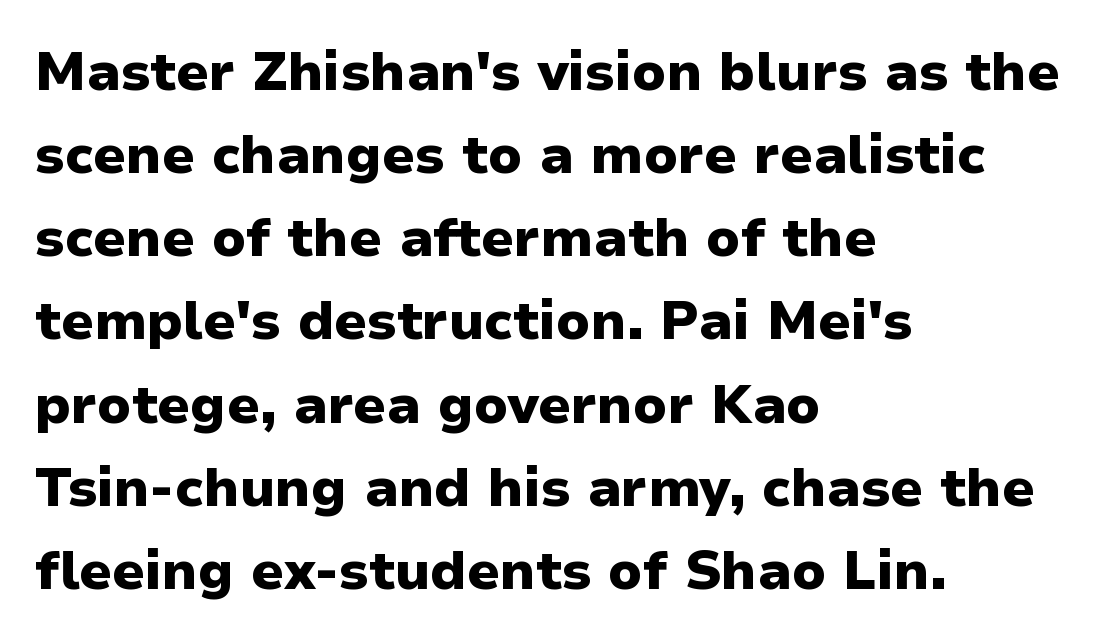
Q: Is the text bold? A: Yes.
Q: Is the text italic (slanted)? A: No, it is upright.
Q: Is the typeface a serif or a sans-serif typeface? A: Sans-serif.
Q: Is the text underlined? A: No.
Q: How is the paragraph aligned? A: Left-aligned.
Q: Is the spacing between letters normal or unusually wide? A: Normal.
Q: Is the spacing between lines tight, normal or loose? A: Normal.
Q: Width (condensed, normal, or wide)? A: Normal.
Q: Stroke contrast? A: Low.
Q: x-height? A: Medium.
Q: Monospaced? A: No.
